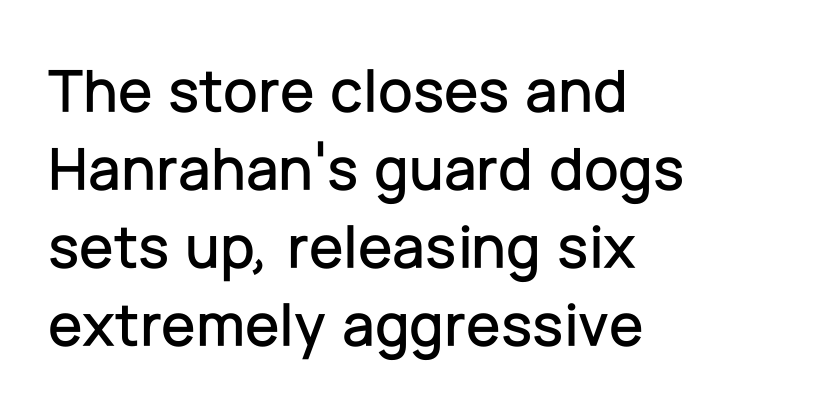
What stands out about the letter spacing? Nothing — it is the standard amount. Anything drawn beneath the words? Only blank space. The axis of the letterforms is exactly vertical. Are there feet on the stems? There aren't — it's a sans.
